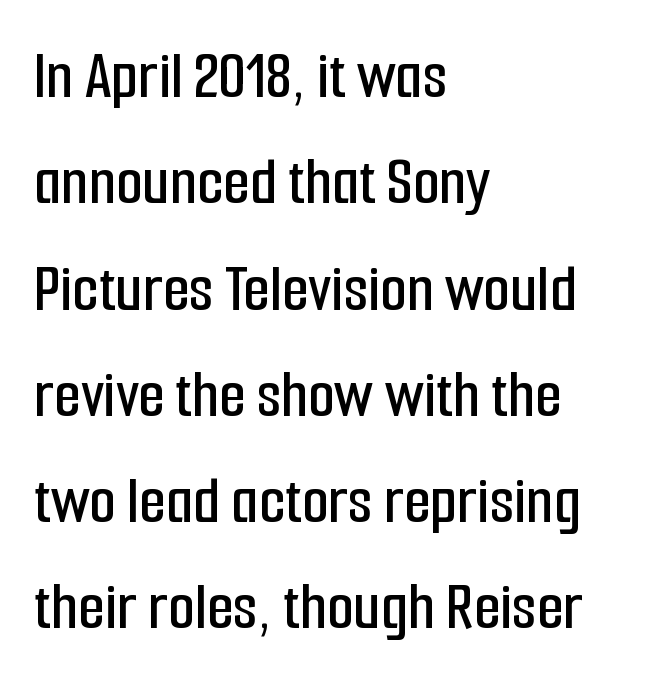
The image shows 69 px condensed sans-serif type, upright; set left-aligned, normal line spacing (1.54x), normal letter spacing, not underlined; low stroke contrast and a medium x-height.
